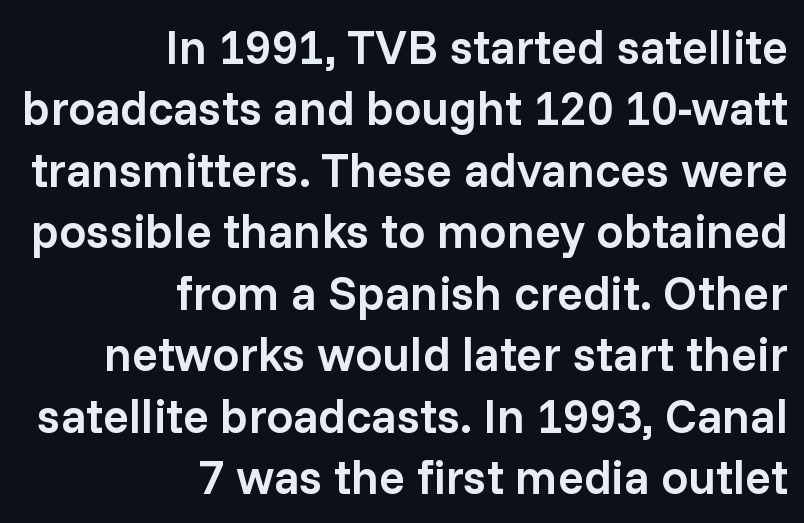
Q: Is the text bold? A: Semi-bold.
Q: Is the text italic (slanted)? A: No, it is upright.
Q: Is the typeface a serif or a sans-serif typeface? A: Sans-serif.
Q: Is the text underlined? A: No.
Q: How is the paragraph aligned? A: Right-aligned.
Q: Is the spacing between letters normal or unusually wide? A: Normal.
Q: Is the spacing between lines tight, normal or loose? A: Normal.
Q: Width (condensed, normal, or wide)? A: Normal.
Q: Stroke contrast? A: Low.
Q: x-height? A: Medium.
Q: Monospaced? A: No.
